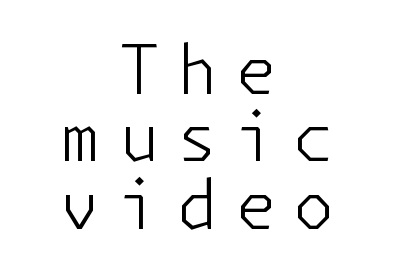
Check under the words: just untouched page. What kind of face is this? One without serifs — a sans. Vertical stems look standard width or narrower in stroke. If you folded the block vertically in half, each line would mirror itself in length. Very little white space separates one row of letters from the next.
